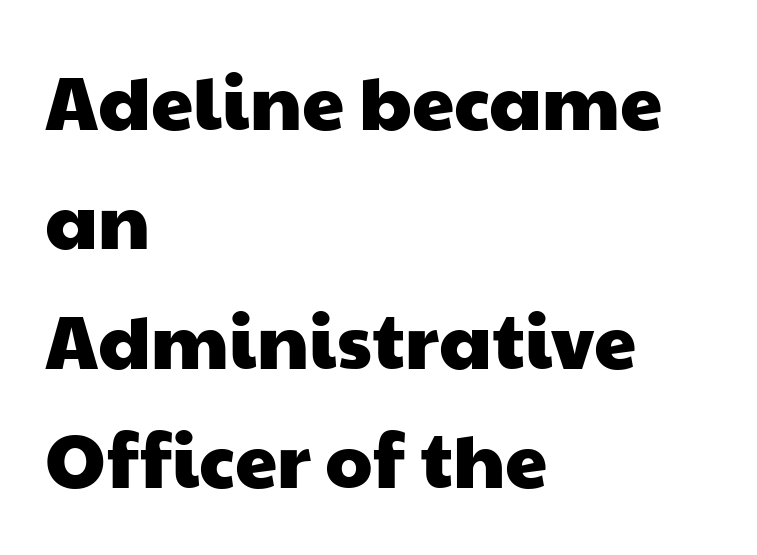
Q: Is the typeface a serif or a sans-serif typeface? A: Sans-serif.
Q: Is the text underlined? A: No.
Q: How is the paragraph aligned? A: Left-aligned.
Q: Is the spacing between letters normal or unusually wide? A: Normal.
Q: Is the spacing between lines tight, normal or loose? A: Normal.
Q: Width (condensed, normal, or wide)? A: Wide.
Q: Stroke contrast? A: Low.
Q: x-height? A: Medium.
Q: Monospaced? A: No.
